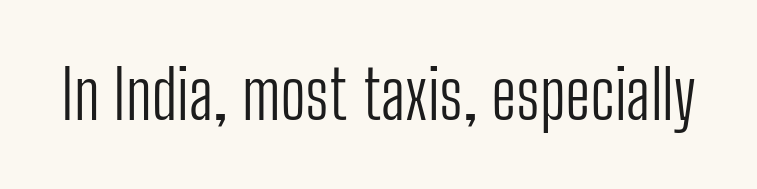
The image shows 67 px light, condensed sans-serif type, upright; set normal letter spacing, not underlined; low stroke contrast and a medium x-height.
